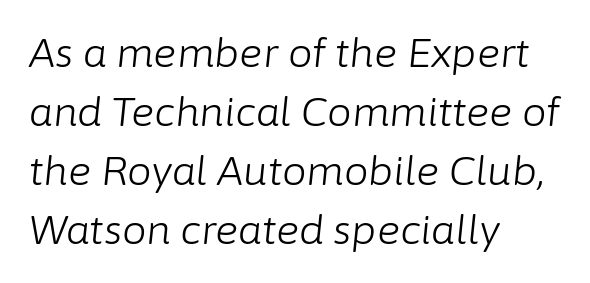
Q: Is the text bold? A: No.
Q: Is the text italic (slanted)? A: Yes, it leans right by about 6 degrees.
Q: Is the text underlined? A: No.
Q: How is the paragraph aligned? A: Left-aligned.
Q: Is the spacing between letters normal or unusually wide? A: Normal.
Q: Is the spacing between lines tight, normal or loose? A: Normal.
Q: Width (condensed, normal, or wide)? A: Normal.
Q: Stroke contrast? A: Low.
Q: x-height? A: Medium.
Q: Monospaced? A: No.
